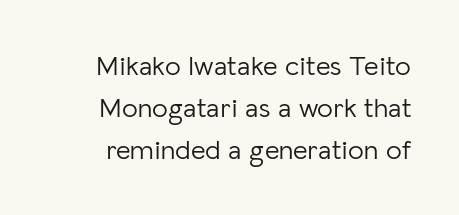
In terms of letterspacing, this is plain default setting. Font category for this specimen: sans-serif. The passage shown is typed in a proportional face where columns would drift. Think standard paragraph weight, or any step lighter than that. Is there much room between lines? A standard amount, neither cramped nor airy.
